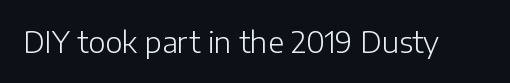
Q: Is the text bold? A: No.
Q: Is the text italic (slanted)? A: No, it is upright.
Q: Is the typeface a serif or a sans-serif typeface? A: Sans-serif.
Q: Is the text underlined? A: No.
Q: Is the spacing between letters normal or unusually wide? A: Normal.
Q: Width (condensed, normal, or wide)? A: Normal.
Q: Stroke contrast? A: Low.
Q: x-height? A: Medium.
Q: Monospaced? A: No.
